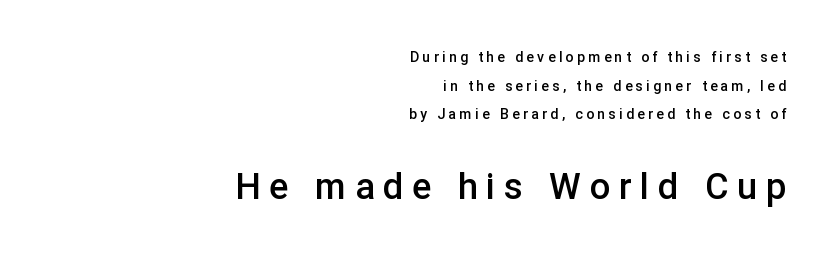
Q: Is the text bold? A: Semi-bold.
Q: Is the text italic (slanted)? A: No, it is upright.
Q: Is the typeface a serif or a sans-serif typeface? A: Sans-serif.
Q: Is the text underlined? A: No.
Q: How is the paragraph aligned? A: Right-aligned.
Q: Is the spacing between letters normal or unusually wide? A: Unusually wide.
Q: Is the spacing between lines tight, normal or loose? A: Loose.
Q: Which block of text is set in a larger size, the first (top) or the second (bottom)? A: The second (bottom) one.
Q: Width (condensed, normal, or wide)? A: Normal.
Q: Stroke contrast? A: Low.
Q: x-height? A: Medium.
Q: Monospaced? A: No.
